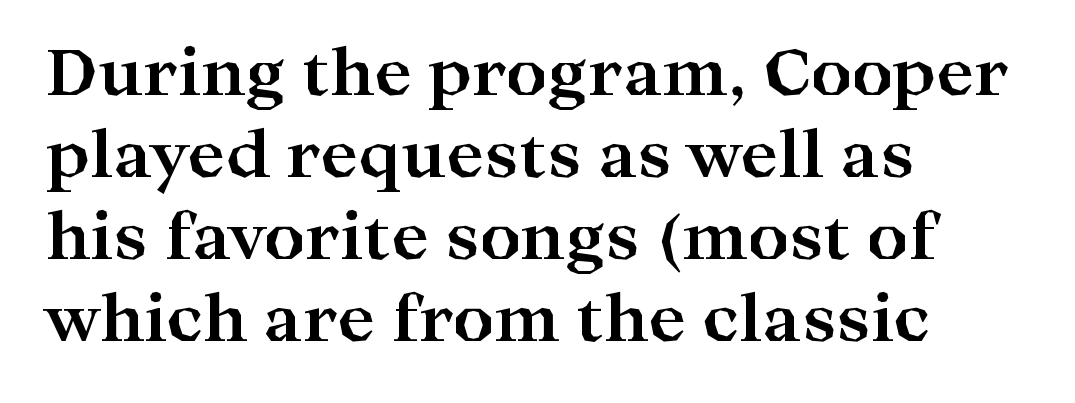
{"serif": "yes", "italic": "no", "bold": "yes", "weight": "bold", "width": "wide", "stroke_contrast": "high", "x_height": "medium", "monospaced": "no", "underline": "no", "align": "left", "line_spacing": "normal", "line_spacing_ratio": 1.28, "letter_spacing": "normal", "letter_spacing_em": 0.0, "glyph_px": 64}
